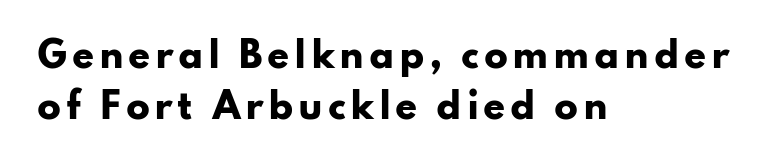
{"serif": "no", "italic": "no", "bold": "yes", "weight": "heavy", "width": "wide", "stroke_contrast": "low", "x_height": "small", "monospaced": "no", "underline": "no", "align": "left", "line_spacing": "normal", "line_spacing_ratio": 1.47, "glyph_px": 35}
